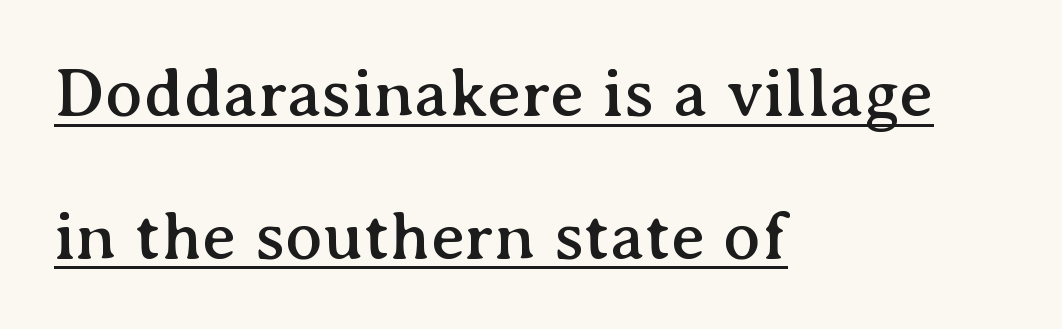
{"serif": "yes", "italic": "no", "width": "normal", "stroke_contrast": "medium", "x_height": "medium", "monospaced": "no", "underline": "yes", "align": "left", "line_spacing": "loose", "line_spacing_ratio": 2.04, "letter_spacing": "normal", "letter_spacing_em": 0.0, "glyph_px": 70}
